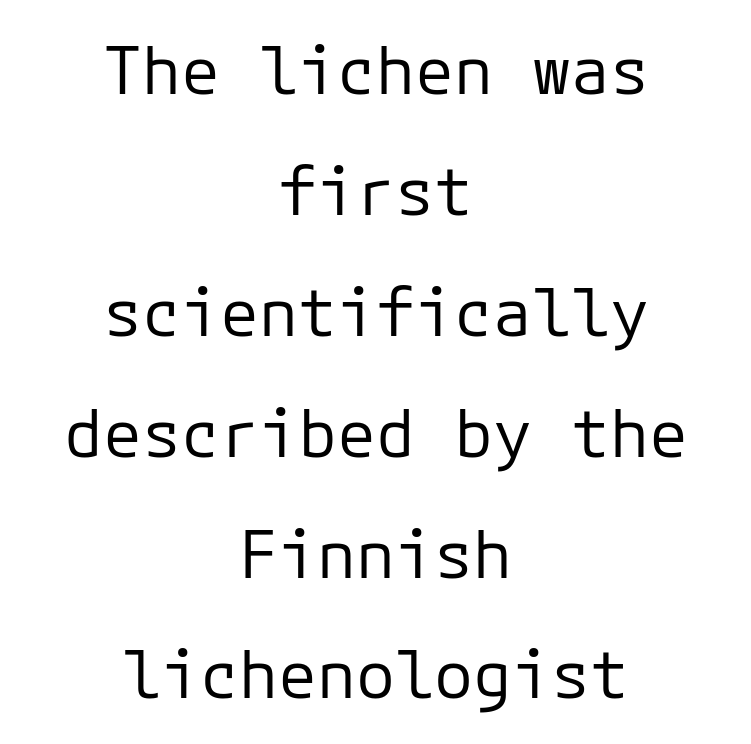
Q: Is the text bold? A: No.
Q: Is the text italic (slanted)? A: No, it is upright.
Q: Is the typeface a serif or a sans-serif typeface? A: Sans-serif.
Q: Is the text underlined? A: No.
Q: How is the paragraph aligned? A: Centered.
Q: Is the spacing between letters normal or unusually wide? A: Normal.
Q: Width (condensed, normal, or wide)? A: Normal.
Q: Stroke contrast? A: Low.
Q: x-height? A: Medium.
Q: Monospaced? A: Yes.
